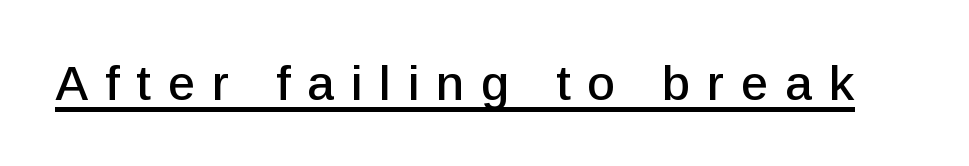
Q: Is the text italic (slanted)? A: No, it is upright.
Q: Is the typeface a serif or a sans-serif typeface? A: Sans-serif.
Q: Is the text underlined? A: Yes.
Q: Is the spacing between letters normal or unusually wide? A: Unusually wide.
Q: Width (condensed, normal, or wide)? A: Normal.
Q: Stroke contrast? A: Low.
Q: x-height? A: Medium.
Q: Monospaced? A: No.
